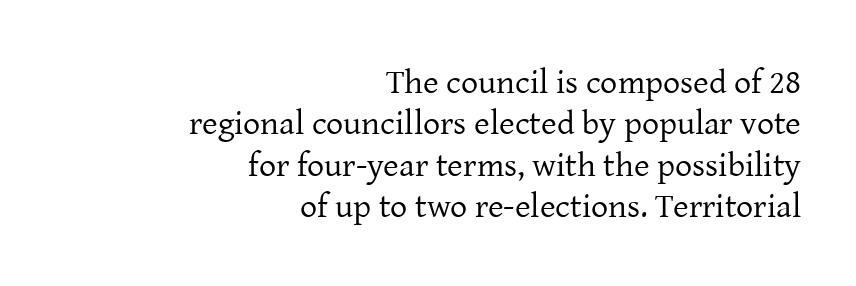
Unlike italic type, these characters show no tilt at all. To sum up the face: it has serifs. Looks like regular typesetting: each glyph gets only the width it needs. Is the type heavy? It reads as light-to-regular instead.
